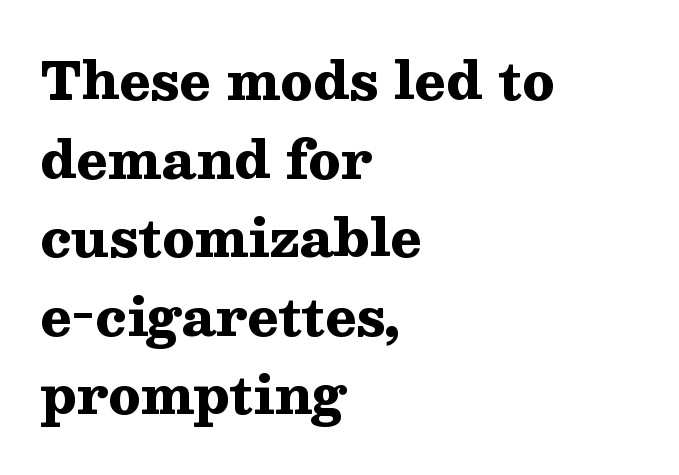
The image shows 52 px heavy, wide serif type, upright; set left-aligned, normal line spacing (1.51x), normal letter spacing, not underlined; medium stroke contrast and a medium x-height.
